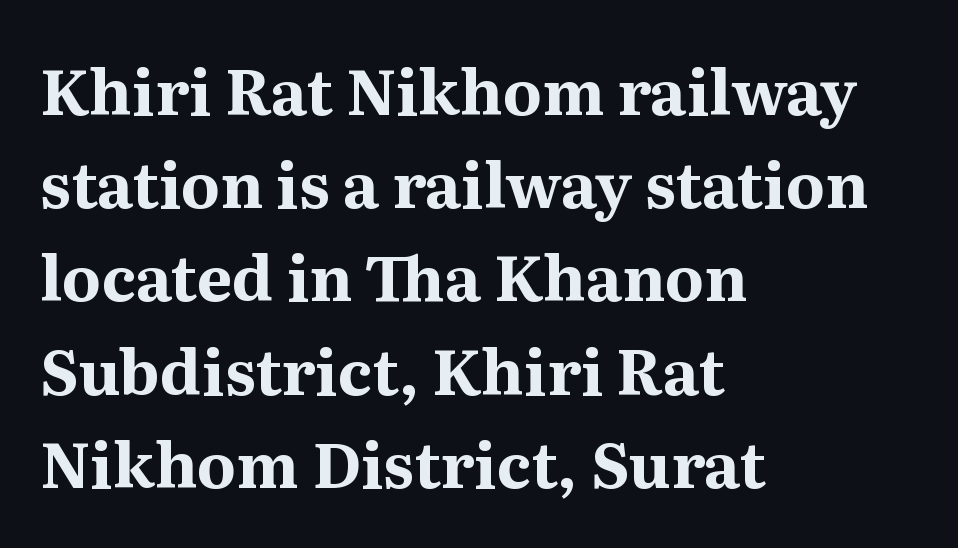
The face used here has the dense, thick strokes of a bold. The setting favours the left margin, as ordinary paragraphs usually do. The glyphs in this specimen are seriffed. Style check: upright. Character widths vary here, with narrow letters taking less room than wide ones.
